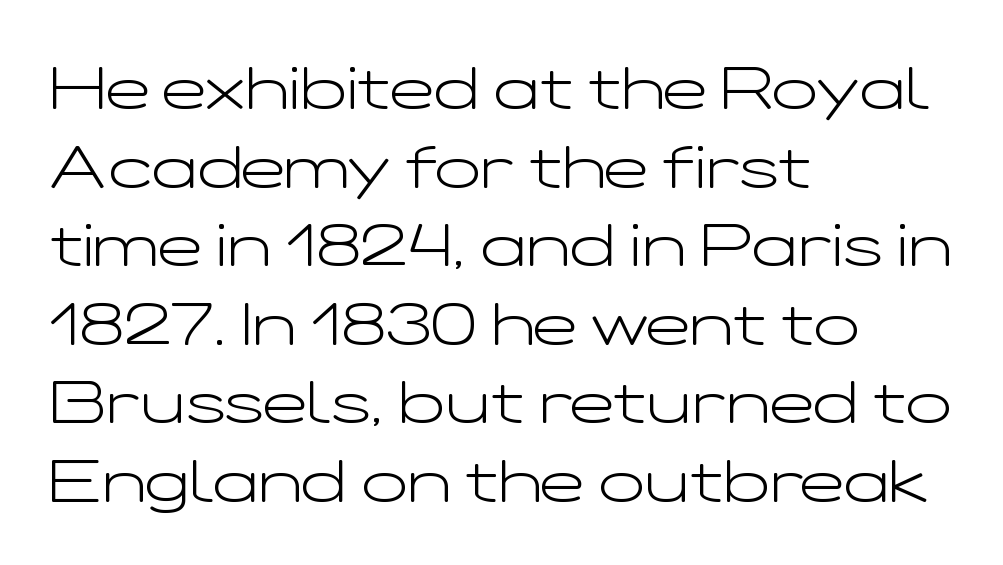
Q: Is the text bold? A: No.
Q: Is the text italic (slanted)? A: No, it is upright.
Q: Is the typeface a serif or a sans-serif typeface? A: Sans-serif.
Q: Is the text underlined? A: No.
Q: How is the paragraph aligned? A: Left-aligned.
Q: Is the spacing between letters normal or unusually wide? A: Normal.
Q: Is the spacing between lines tight, normal or loose? A: Normal.
Q: Width (condensed, normal, or wide)? A: Wide.
Q: Stroke contrast? A: Low.
Q: x-height? A: Medium.
Q: Monospaced? A: No.
